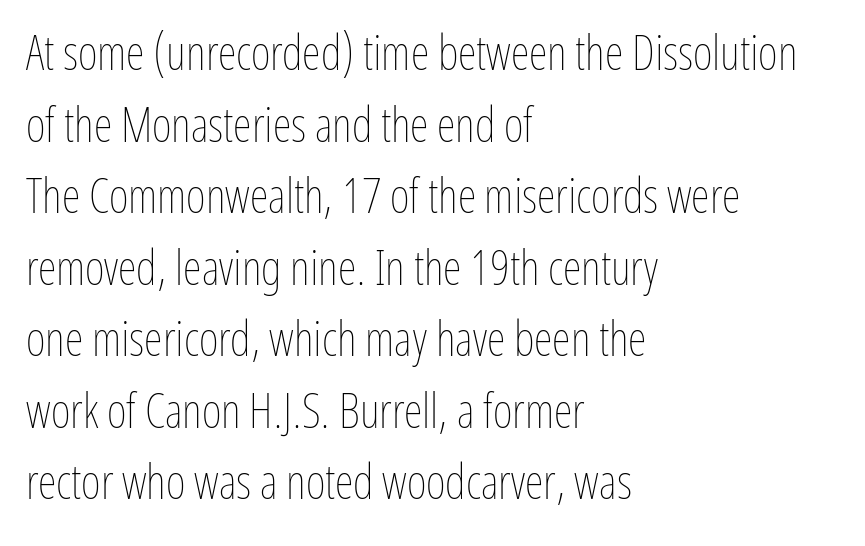
Q: Is the text bold? A: No.
Q: Is the text italic (slanted)? A: No, it is upright.
Q: Is the text underlined? A: No.
Q: How is the paragraph aligned? A: Left-aligned.
Q: Is the spacing between letters normal or unusually wide? A: Normal.
Q: Is the spacing between lines tight, normal or loose? A: Normal.
Q: Width (condensed, normal, or wide)? A: Condensed.
Q: Stroke contrast? A: Low.
Q: x-height? A: Medium.
Q: Monospaced? A: No.
